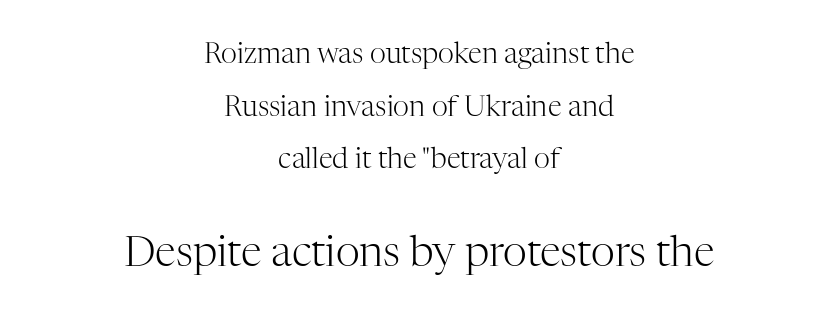
{"serif": "yes", "italic": "no", "bold": "no", "weight": "light", "width": "normal", "stroke_contrast": "high", "x_height": "medium", "monospaced": "no", "underline": "no", "align": "center", "line_spacing_ratio": 1.88, "letter_spacing": "normal", "letter_spacing_em": 0.0, "larger_block": "second", "size_ratio": 1.5, "glyph_px": 42}
